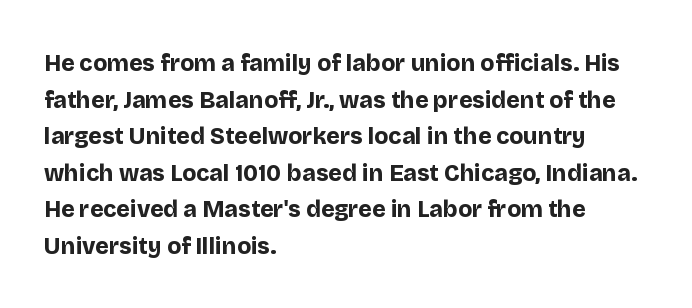
The image shows 23 px bold type, upright; set left-aligned, normal line spacing (1.59x), normal letter spacing, not underlined.
